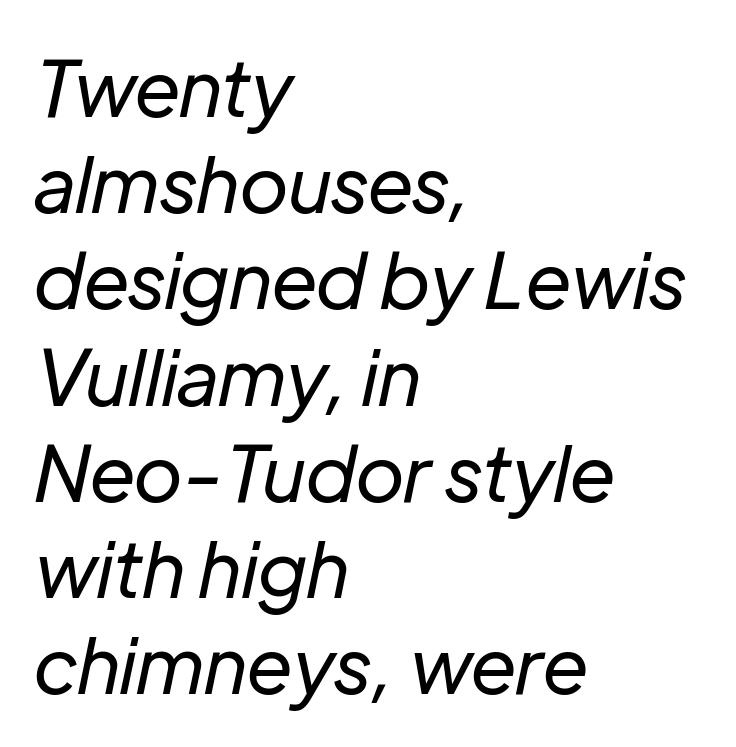
The image shows 77 px regular-weight type, italic (leaning right); set left-aligned, normal line spacing (1.25x), normal letter spacing, not underlined; low stroke contrast and a medium x-height.
